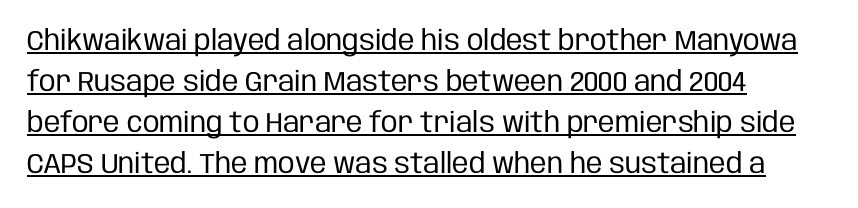
{"serif": "no", "italic": "no", "bold": "no", "weight": "regular", "width": "condensed", "stroke_contrast": "low", "x_height": "large", "monospaced": "no", "underline": "yes", "align": "left", "line_spacing": "normal", "line_spacing_ratio": 1.47, "letter_spacing": "normal", "letter_spacing_em": 0.0, "glyph_px": 28}
